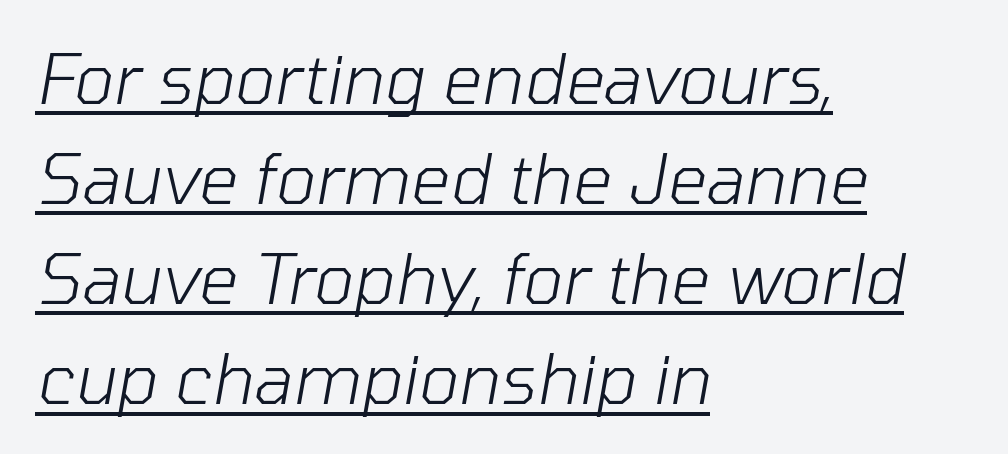
The image shows 69 px light type, italic (leaning right); set left-aligned, normal line spacing (1.45x), normal letter spacing, underlined; low stroke contrast and a medium x-height.
